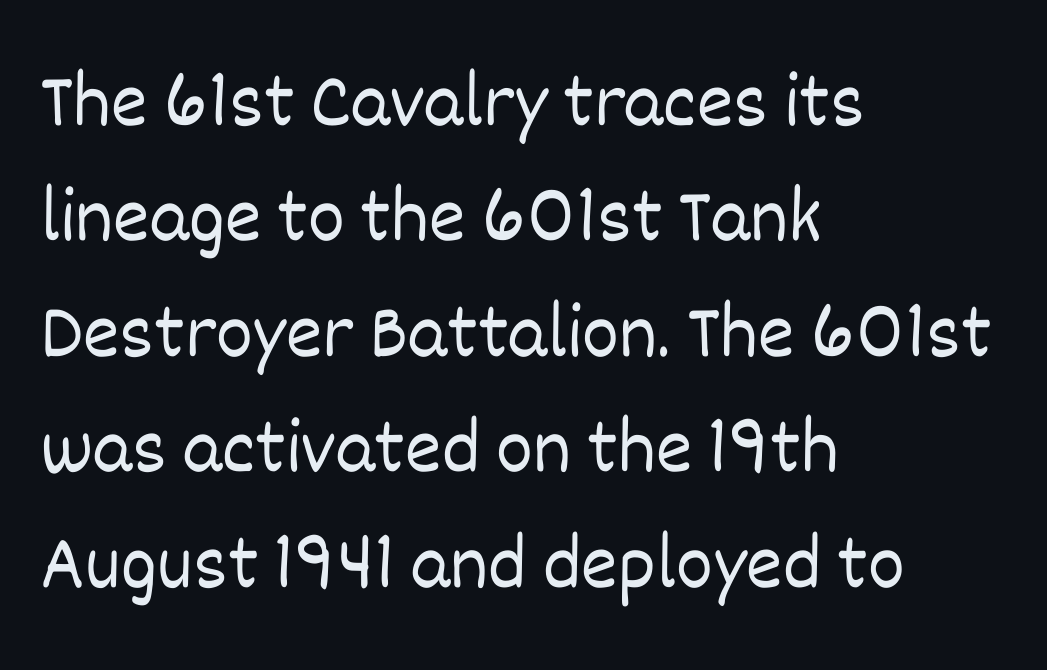
Q: Is the text bold? A: No.
Q: Is the text italic (slanted)? A: No, it is upright.
Q: Is the text underlined? A: No.
Q: How is the paragraph aligned? A: Left-aligned.
Q: Is the spacing between letters normal or unusually wide? A: Normal.
Q: Is the spacing between lines tight, normal or loose? A: Normal.
Q: Width (condensed, normal, or wide)? A: Normal.
Q: Stroke contrast? A: Low.
Q: x-height? A: Large.
Q: Monospaced? A: No.
